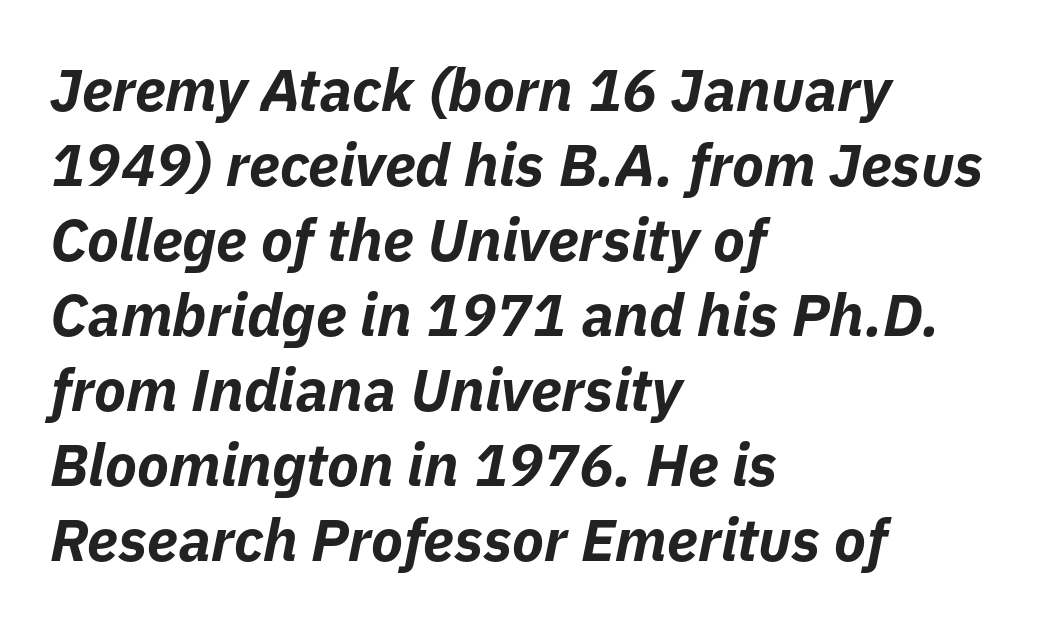
Q: Is the text bold? A: Yes.
Q: Is the text italic (slanted)? A: Yes, it leans right by about 11 degrees.
Q: Is the text underlined? A: No.
Q: How is the paragraph aligned? A: Left-aligned.
Q: Is the spacing between letters normal or unusually wide? A: Normal.
Q: Is the spacing between lines tight, normal or loose? A: Normal.
Q: Width (condensed, normal, or wide)? A: Normal.
Q: Stroke contrast? A: Low.
Q: x-height? A: Medium.
Q: Monospaced? A: No.
